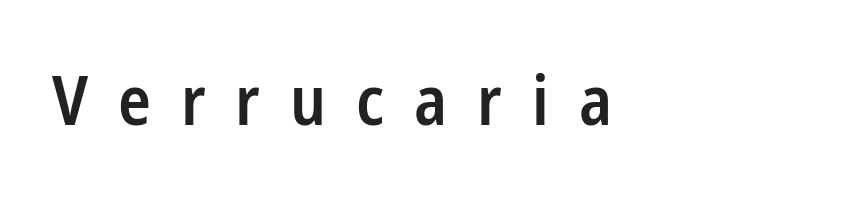
Q: Is the text bold? A: Semi-bold.
Q: Is the text italic (slanted)? A: No, it is upright.
Q: Is the typeface a serif or a sans-serif typeface? A: Sans-serif.
Q: Is the text underlined? A: No.
Q: How is the paragraph aligned? A: Left-aligned.
Q: Is the spacing between letters normal or unusually wide? A: Unusually wide.
Q: Width (condensed, normal, or wide)? A: Condensed.
Q: Stroke contrast? A: Low.
Q: x-height? A: Medium.
Q: Monospaced? A: No.
